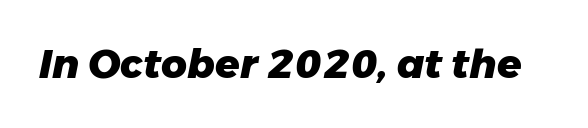
The letters sit at their default tracking, neither squeezed nor spread. Emphasis-style slanted type is in use. You could not count columns in this text — the font is proportionally spaced. The passage shown is not underscored anywhere. This is heavy type, rendered in bold.
